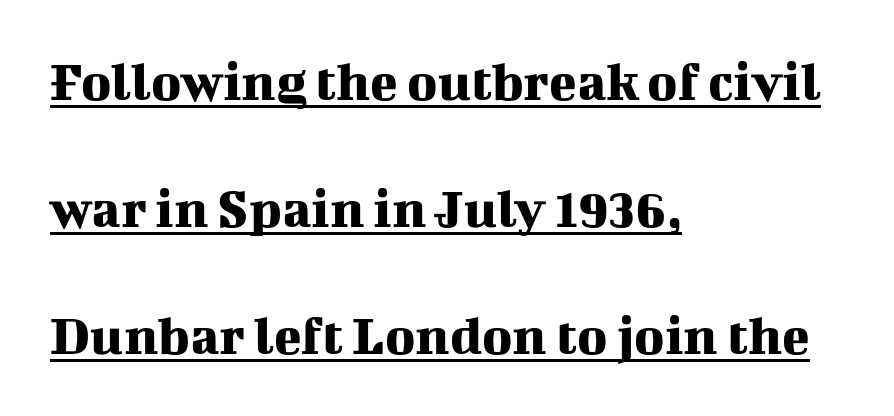
Q: Is the text italic (slanted)? A: No, it is upright.
Q: Is the typeface a serif or a sans-serif typeface? A: Serif.
Q: Is the text underlined? A: Yes.
Q: How is the paragraph aligned? A: Left-aligned.
Q: Is the spacing between letters normal or unusually wide? A: Normal.
Q: Is the spacing between lines tight, normal or loose? A: Loose.
Q: Width (condensed, normal, or wide)? A: Normal.
Q: Stroke contrast? A: Medium.
Q: x-height? A: Medium.
Q: Monospaced? A: No.
